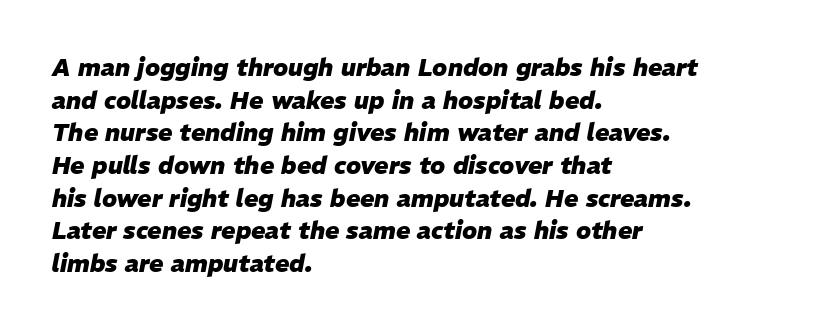
{"italic": "yes", "lean": "right", "slant_degrees": 11, "bold": "yes", "underline": "no", "align": "left", "line_spacing": "normal", "line_spacing_ratio": 1.36, "letter_spacing": "normal", "letter_spacing_em": 0.0, "glyph_px": 24}
